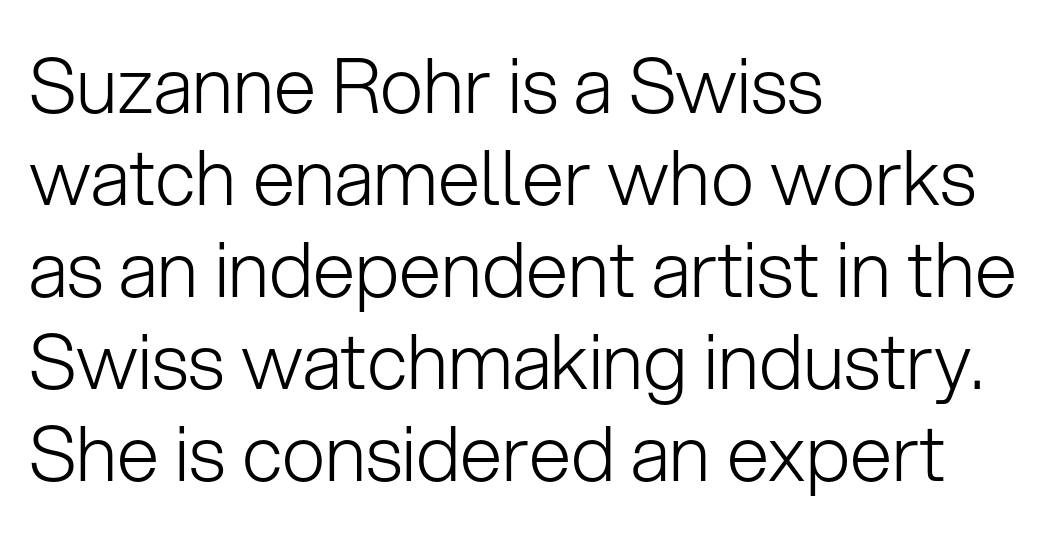
Unlike italic type, these characters show no tilt at all. Decoration check: the copy has no underline. No extra tracking has been applied to these lines. No extra ink here — the face is not bold. Proportional: the letters do not fall into vertical columns.
